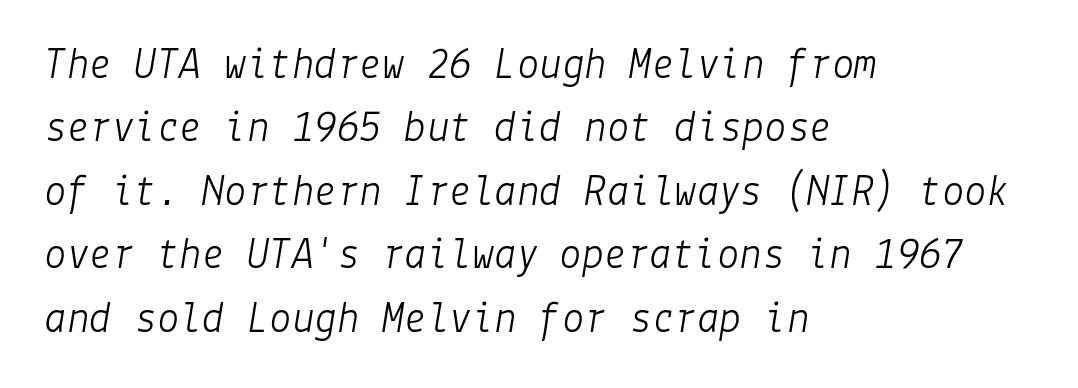
The image shows 45 px light type, italic (leaning right); set left-aligned, normal line spacing (1.41x), normal letter spacing, not underlined; low stroke contrast and a medium x-height.
